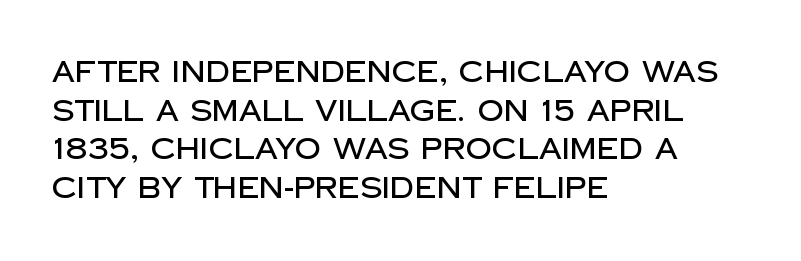
The image shows 29 px sans-serif type, upright; set left-aligned, normal line spacing (1.33x), normal letter spacing, not underlined; low stroke contrast and a large x-height.
